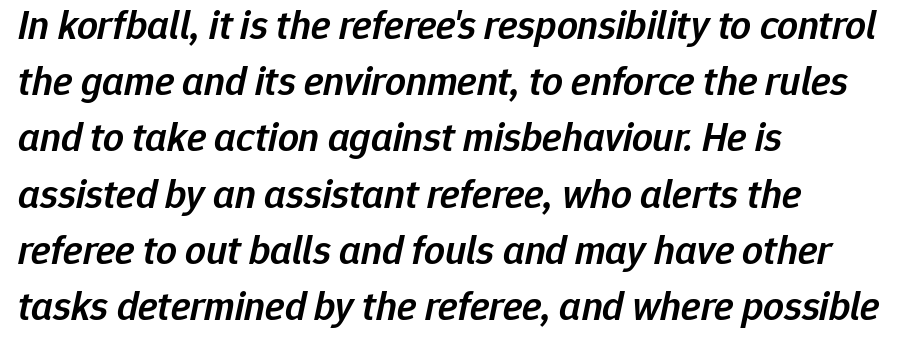
Q: Is the text bold? A: Semi-bold.
Q: Is the text italic (slanted)? A: Yes, it leans right by about 12 degrees.
Q: Is the text underlined? A: No.
Q: How is the paragraph aligned? A: Left-aligned.
Q: Is the spacing between letters normal or unusually wide? A: Normal.
Q: Is the spacing between lines tight, normal or loose? A: Normal.
Q: Width (condensed, normal, or wide)? A: Normal.
Q: Stroke contrast? A: Low.
Q: x-height? A: Medium.
Q: Monospaced? A: No.
